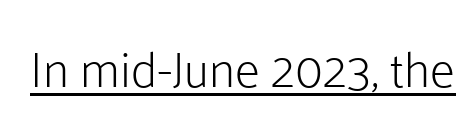
Q: Is the text bold? A: No.
Q: Is the text italic (slanted)? A: No, it is upright.
Q: Is the typeface a serif or a sans-serif typeface? A: Sans-serif.
Q: Is the text underlined? A: Yes.
Q: Is the spacing between letters normal or unusually wide? A: Normal.
Q: Width (condensed, normal, or wide)? A: Normal.
Q: Stroke contrast? A: Low.
Q: x-height? A: Medium.
Q: Monospaced? A: No.
